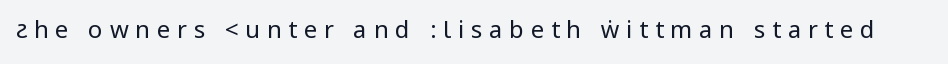
Each word looks stretched out because of the extra space between its letters. Each stroke keeps to a modest, everyday thickness or less. Is there any slant? The stems are plumb. Check the space under the baseline: it is left empty.
